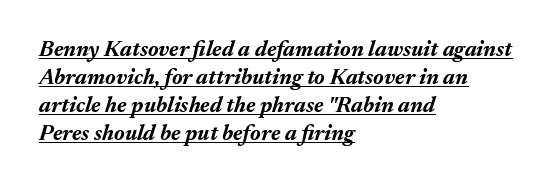
Weight check: bold — yes, fully. Does the leading feel generous? No, just average. Yep, that's italic — everything's leaning. This sample carries an underscore along the baseline area. The rag falls on the right side of this text block. How are the letters spaced? Ordinarily, with no added tracking.
